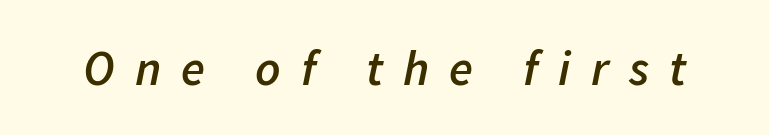
Q: Is the text bold? A: Semi-bold.
Q: Is the text italic (slanted)? A: Yes, it leans right by about 11 degrees.
Q: Is the text underlined? A: No.
Q: Is the spacing between letters normal or unusually wide? A: Unusually wide.
Q: Width (condensed, normal, or wide)? A: Normal.
Q: Stroke contrast? A: Low.
Q: x-height? A: Medium.
Q: Monospaced? A: No.
